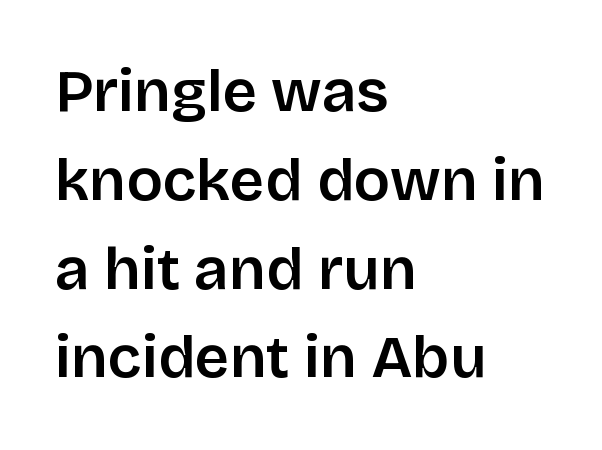
Vertical strokes here are truly vertical. No word sits above an underline. Horizontal alignment here is leftward, the default for most running prose. Serifs: no, the terminals of the letterforms are clean. Tracking here is standard; glyphs follow each other at the usual distance.
